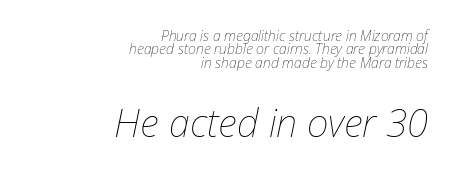
Q: Is the text bold? A: No.
Q: Is the text italic (slanted)? A: Yes, it leans right by about 12 degrees.
Q: Is the text underlined? A: No.
Q: How is the paragraph aligned? A: Right-aligned.
Q: Is the spacing between letters normal or unusually wide? A: Normal.
Q: Is the spacing between lines tight, normal or loose? A: Tight.
Q: Which block of text is set in a larger size, the first (top) or the second (bottom)? A: The second (bottom) one.
Q: Width (condensed, normal, or wide)? A: Normal.
Q: Stroke contrast? A: Low.
Q: x-height? A: Medium.
Q: Monospaced? A: No.
